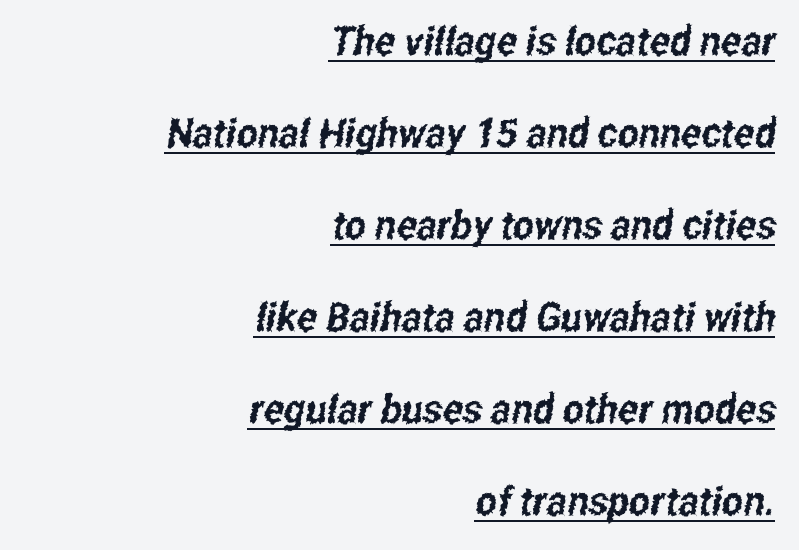
The text block is weighted toward the right margin, trailing off unevenly leftward. In terms of leading, this rendering errs on the spacious side. Each word holds together tightly as a unit, with standard inter-letter gaps. A rule runs beneath these lines of type.
